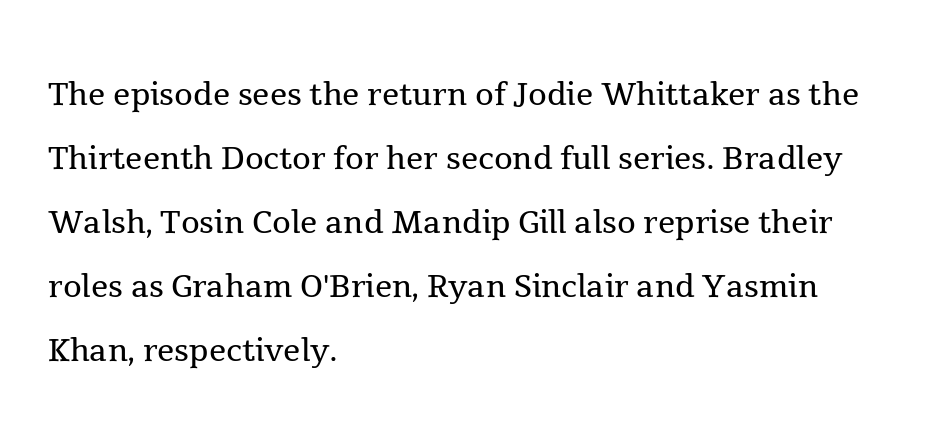
{"serif": "yes", "italic": "no", "bold": "no", "weight": "regular", "width": "normal", "x_height": "medium", "monospaced": "no", "underline": "no", "align": "left", "line_spacing": "normal", "line_spacing_ratio": 1.49, "letter_spacing": "normal", "letter_spacing_em": 0.0, "glyph_px": 43}
